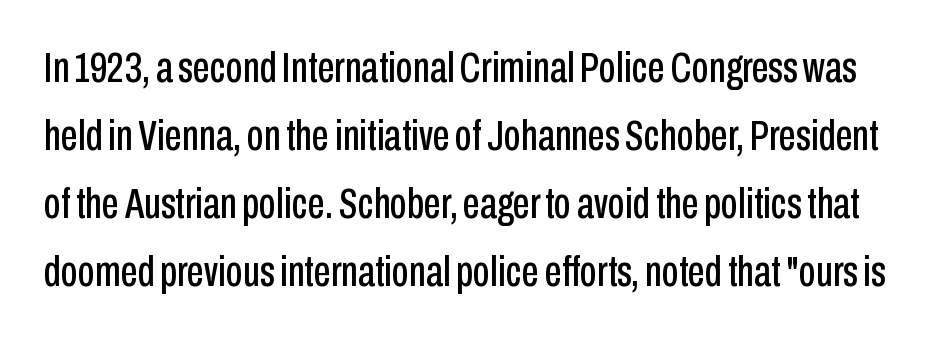
Q: Is the text italic (slanted)? A: No, it is upright.
Q: Is the typeface a serif or a sans-serif typeface? A: Sans-serif.
Q: Is the text underlined? A: No.
Q: Is the spacing between letters normal or unusually wide? A: Normal.
Q: Is the spacing between lines tight, normal or loose? A: Normal.
Q: Width (condensed, normal, or wide)? A: Condensed.
Q: Stroke contrast? A: Low.
Q: x-height? A: Medium.
Q: Monospaced? A: No.
